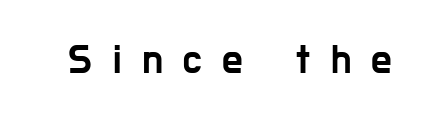
Q: Is the text italic (slanted)? A: No, it is upright.
Q: Is the typeface a serif or a sans-serif typeface? A: Sans-serif.
Q: Is the text underlined? A: No.
Q: Is the spacing between letters normal or unusually wide? A: Unusually wide.
Q: Width (condensed, normal, or wide)? A: Condensed.
Q: Stroke contrast? A: Low.
Q: x-height? A: Medium.
Q: Monospaced? A: No.
